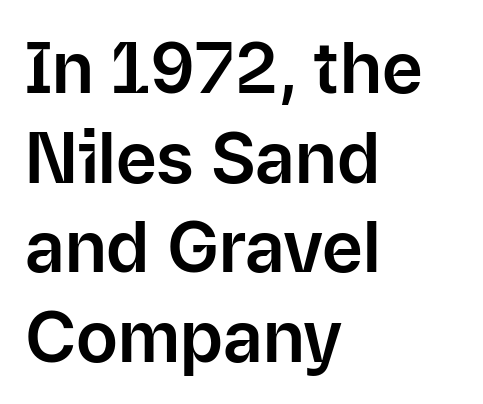
{"serif": "no", "italic": "no", "width": "normal", "stroke_contrast": "low", "x_height": "medium", "monospaced": "no", "underline": "no", "align": "left", "line_spacing": "normal", "line_spacing_ratio": 1.28, "letter_spacing": "normal", "letter_spacing_em": 0.0, "glyph_px": 70}
